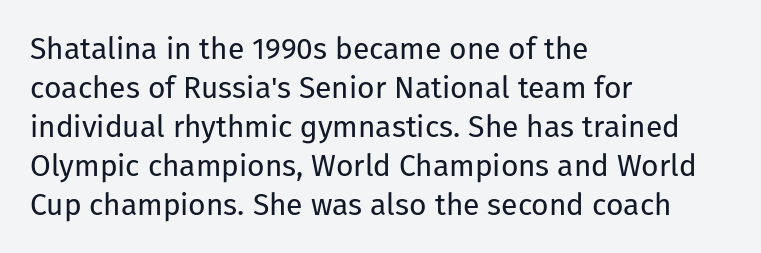
Q: Is the text bold? A: No.
Q: Is the text italic (slanted)? A: No, it is upright.
Q: Is the typeface a serif or a sans-serif typeface? A: Sans-serif.
Q: Is the text underlined? A: No.
Q: How is the paragraph aligned? A: Left-aligned.
Q: Is the spacing between letters normal or unusually wide? A: Normal.
Q: Is the spacing between lines tight, normal or loose? A: Normal.
Q: Width (condensed, normal, or wide)? A: Normal.
Q: Stroke contrast? A: Low.
Q: x-height? A: Medium.
Q: Monospaced? A: No.
